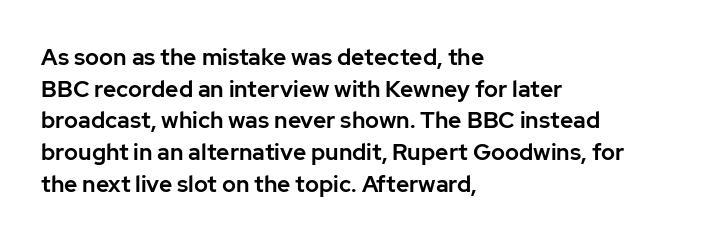
The tracking reads as untouched default to a designer's eye. These lines were composed using upright roman letters. A clean baseline with only descenders dipping below it. The designer left line spacing at the default. The lines are quadded left.
